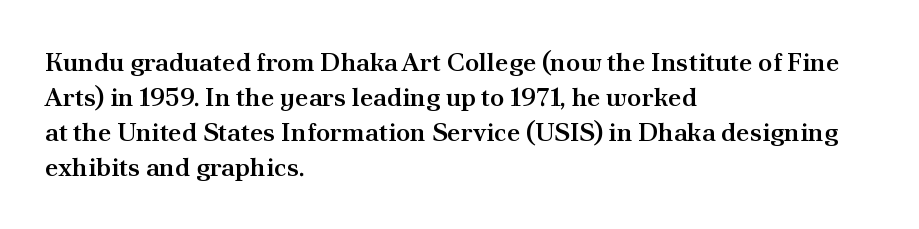
{"italic": "no", "bold": "semi", "underline": "no", "align": "left", "line_spacing": "normal", "line_spacing_ratio": 1.34, "letter_spacing": "normal", "letter_spacing_em": 0.0, "glyph_px": 26}
